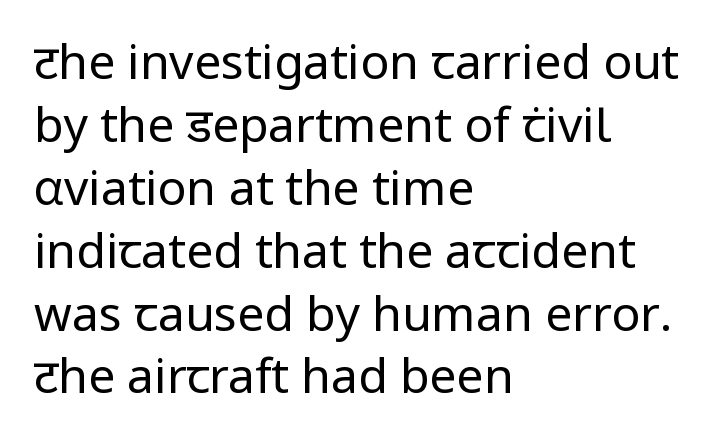
Q: Is the text bold? A: No.
Q: Is the text italic (slanted)? A: No, it is upright.
Q: Is the typeface a serif or a sans-serif typeface? A: Sans-serif.
Q: Is the text underlined? A: No.
Q: How is the paragraph aligned? A: Left-aligned.
Q: Is the spacing between letters normal or unusually wide? A: Normal.
Q: Is the spacing between lines tight, normal or loose? A: Normal.
Q: Width (condensed, normal, or wide)? A: Normal.
Q: Stroke contrast? A: Low.
Q: x-height? A: Medium.
Q: Monospaced? A: No.
